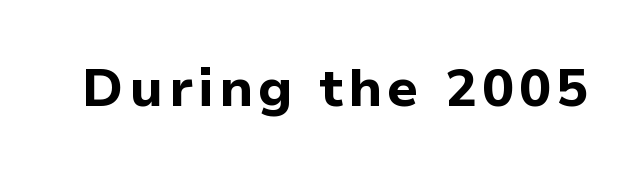
{"serif": "no", "italic": "no", "bold": "yes", "weight": "bold", "width": "normal", "stroke_contrast": "low", "x_height": "medium", "monospaced": "no", "underline": "no", "glyph_px": 53}
